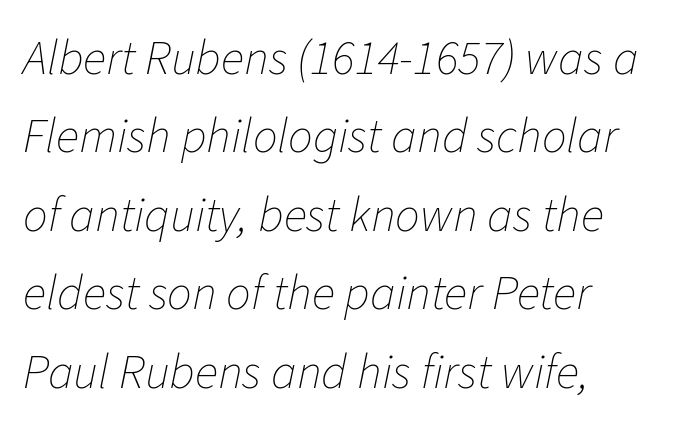
{"italic": "yes", "lean": "right", "slant_degrees": 11, "bold": "no", "weight": "thin", "width": "normal", "stroke_contrast": "low", "x_height": "medium", "monospaced": "no", "underline": "no", "line_spacing": "normal", "line_spacing_ratio": 1.6, "letter_spacing": "normal", "letter_spacing_em": 0.0, "glyph_px": 49}
